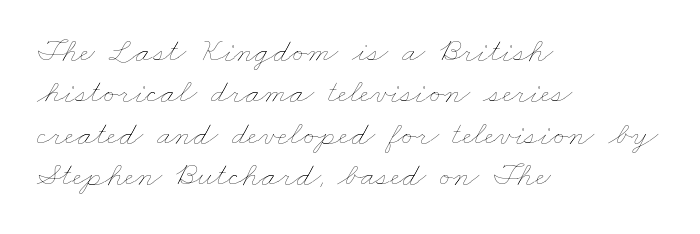
Spacing between characters is what you'd get straight out of the box. Decoration check: the copy has no underline. Which margin do the lines hug? The left one — the right edge is uneven. No heavy texture on the line: the type isn't bold.
